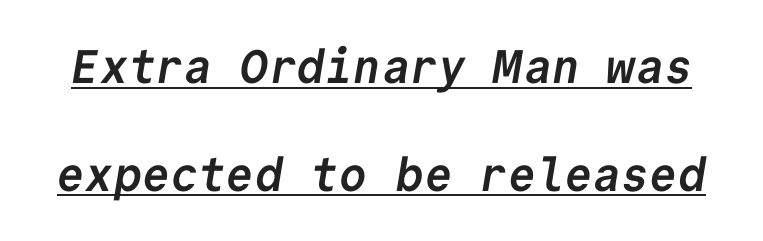
{"serif": "no", "bold": "yes", "weight": "semibold", "width": "normal", "stroke_contrast": "low", "x_height": "medium", "monospaced": "yes", "underline": "yes", "line_spacing": "loose", "line_spacing_ratio": 2.29, "letter_spacing": "normal", "letter_spacing_em": 0.0, "glyph_px": 47}
